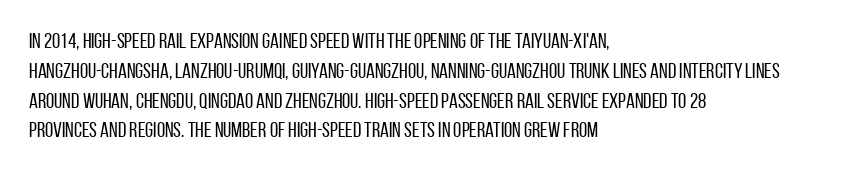
Quick note: interline space is typical. Nothing unusual about the tracking: characters are spaced as the font intends. Unmarked baselines from the first word to the last. No italicization has been applied; the sample stays upright.
